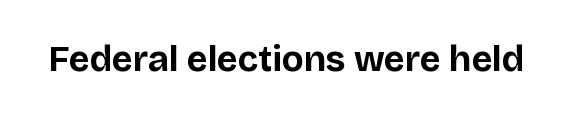
The image shows 36 px bold sans-serif type, upright; set normal letter spacing, not underlined; low stroke contrast and a large x-height.
